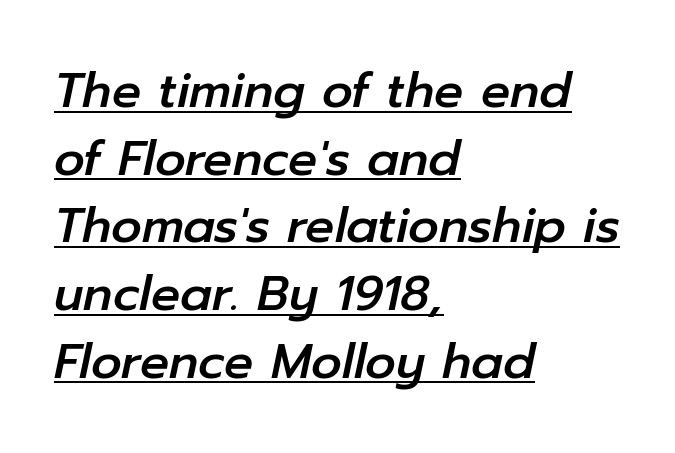
Q: Is the text italic (slanted)? A: Yes, it leans right by about 12 degrees.
Q: Is the text underlined? A: Yes.
Q: How is the paragraph aligned? A: Left-aligned.
Q: Is the spacing between letters normal or unusually wide? A: Normal.
Q: Is the spacing between lines tight, normal or loose? A: Normal.
Q: Width (condensed, normal, or wide)? A: Normal.
Q: Stroke contrast? A: Low.
Q: x-height? A: Medium.
Q: Monospaced? A: No.
